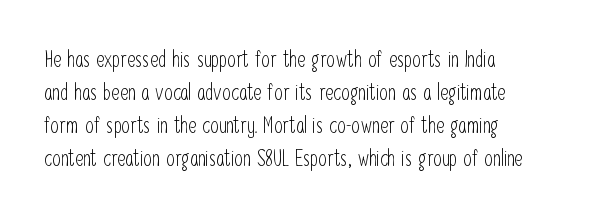
In terms of leading, this rendering sits right in the middle. Quick note: not italic, upright. Stems here are at most as thick as an everyday book face. Letter spacing: default.
